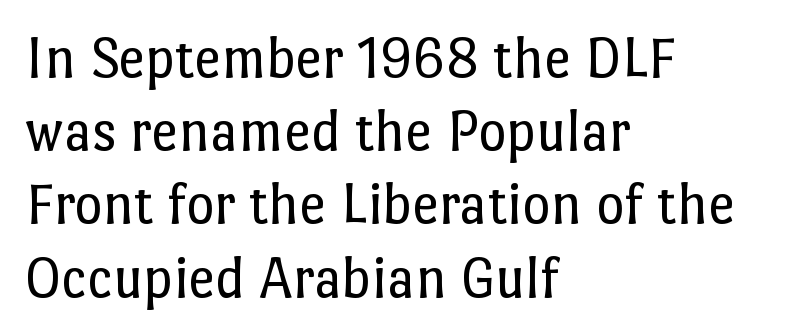
The image shows 60 px regular-weight type, upright; set left-aligned, line spacing 1.22x, normal letter spacing, not underlined; low stroke contrast and a medium x-height.
